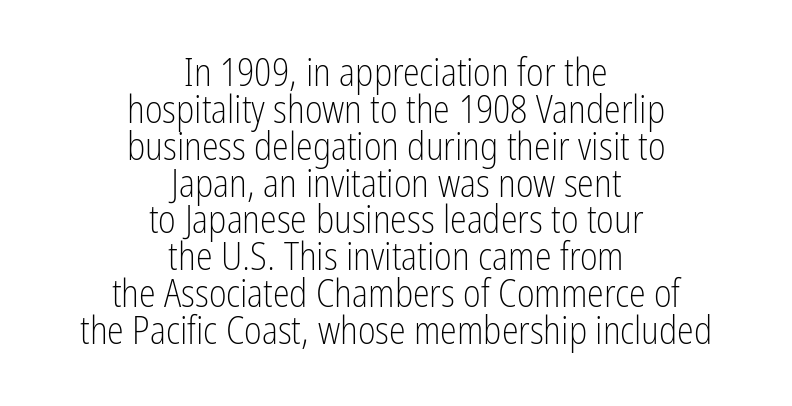
Vertical strokes here are truly vertical. Has an underline been added? It has not. Honestly, the letter spacing is just normal — you wouldn't notice it. In terms of leading, this rendering errs on the cramped side. You could not count columns in this text — the font is proportionally spaced. Stem width sits at or under what a default text font uses.
